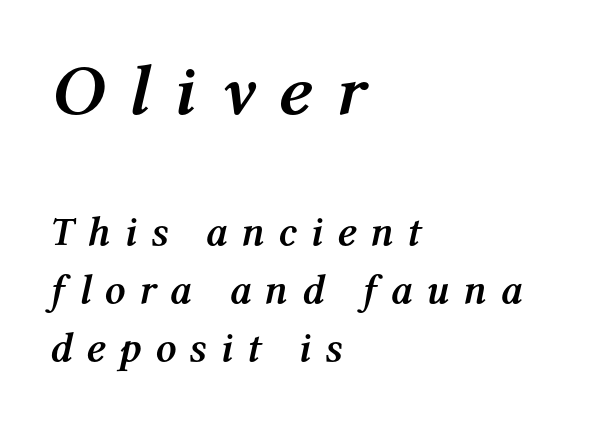
Where is the straight margin? On the left. This sample has the flowing, uneven cadence of proportional lettering. Strong, thick strokes mark this as bold type. Honestly, the letter spacing is so wide it's the main thing you notice. Italic? Definitely — the glyphs are oblique. The upper block of text is set noticeably larger than the block beneath it.
